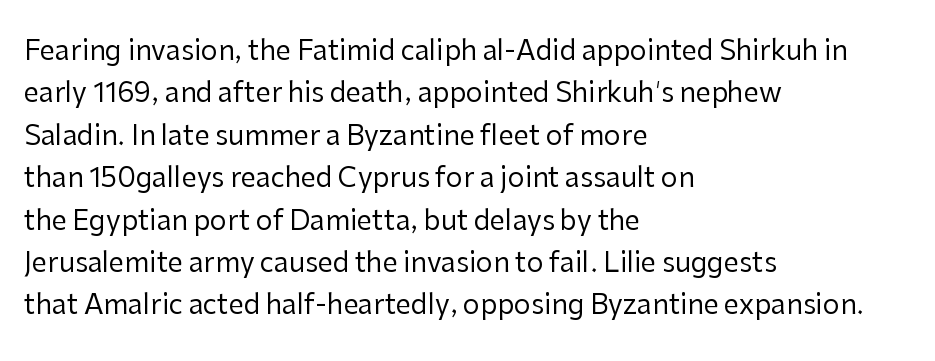
The image shows 27 px text type, upright; set left-aligned, normal line spacing (1.57x), normal letter spacing, not underlined.
